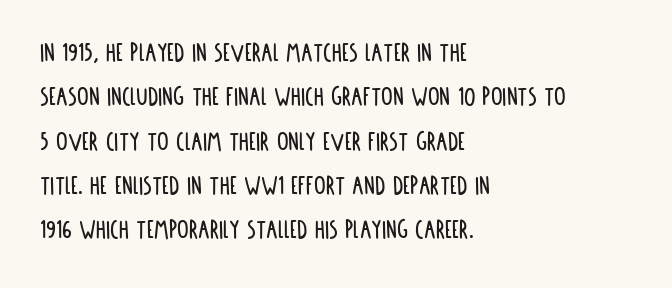
Q: Is the text italic (slanted)? A: No, it is upright.
Q: Is the typeface a serif or a sans-serif typeface? A: Sans-serif.
Q: Is the text underlined? A: No.
Q: How is the paragraph aligned? A: Left-aligned.
Q: Is the spacing between letters normal or unusually wide? A: Normal.
Q: Is the spacing between lines tight, normal or loose? A: Normal.
Q: Width (condensed, normal, or wide)? A: Condensed.
Q: Stroke contrast? A: Low.
Q: x-height? A: Large.
Q: Monospaced? A: No.
